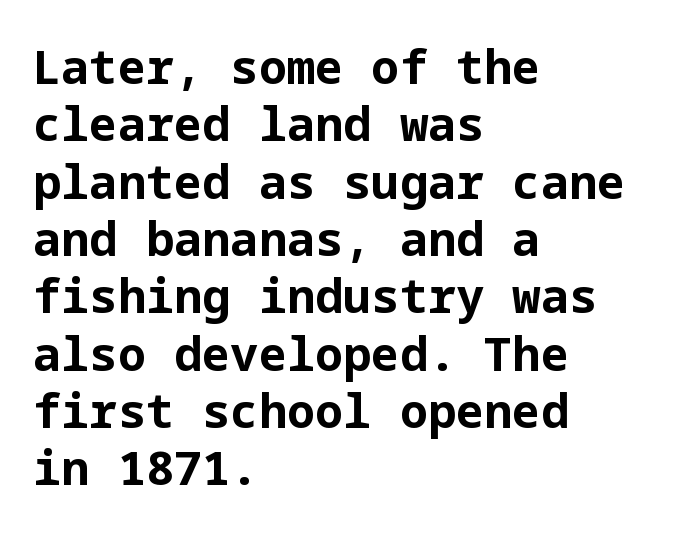
Underline: absent. The rendering keeps characters at their native spacing. Typesetter's note: full bold, strokes at maximum text heaviness. The rendering anchors every line to the left-hand side. Letterform terminals end flat and unadorned throughout the passage.
